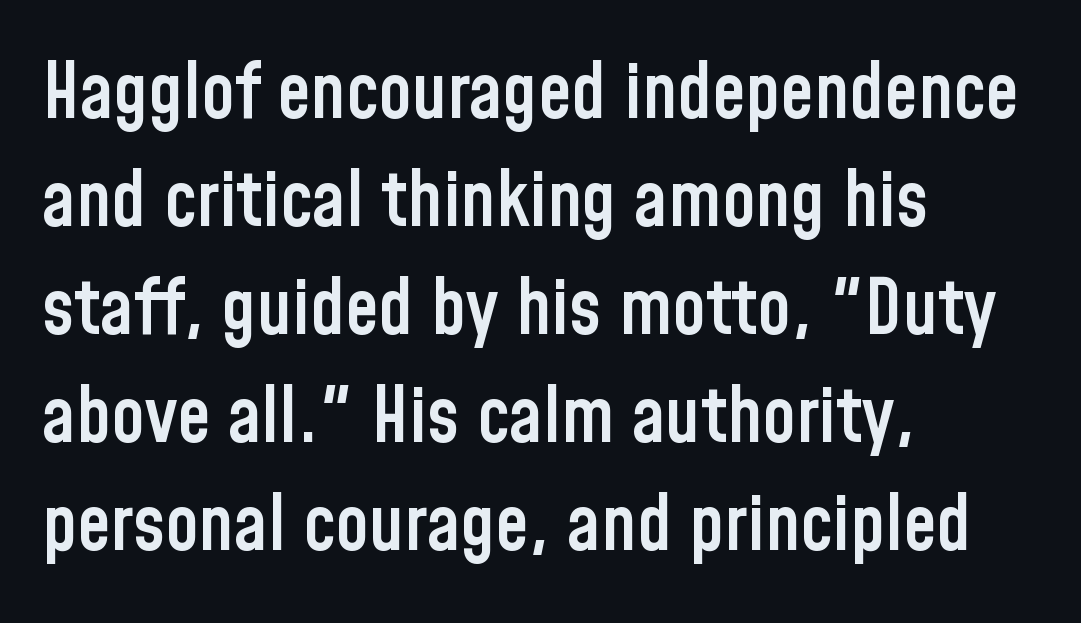
Unmarked baselines from the first word to the last. The paragraph shown leans on its left margin. This rendering employs a face without finishing strokes, i.e., a sans-serif. The lettering holds an erect, upright posture throughout.
